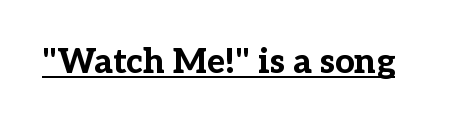
The image shows 34 px bold serif type, upright; set normal letter spacing, underlined; low stroke contrast and a medium x-height.
